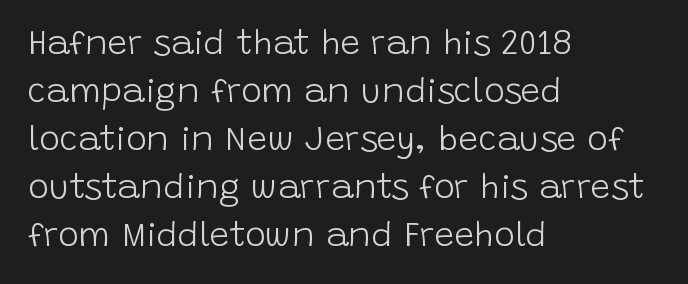
Q: Is the text bold? A: No.
Q: Is the text italic (slanted)? A: No, it is upright.
Q: Is the typeface a serif or a sans-serif typeface? A: Sans-serif.
Q: Is the text underlined? A: No.
Q: How is the paragraph aligned? A: Left-aligned.
Q: Is the spacing between letters normal or unusually wide? A: Normal.
Q: Is the spacing between lines tight, normal or loose? A: Normal.
Q: Width (condensed, normal, or wide)? A: Normal.
Q: Stroke contrast? A: Low.
Q: x-height? A: Large.
Q: Monospaced? A: No.
